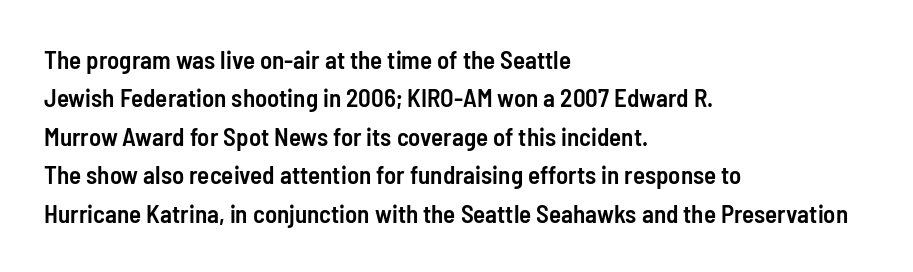
Has an underline been added? It has not. A typesetter would mark this as roman, not italic. The passage shown has conventional tracking throughout. The rows are spaced the way most documents space them. Each line starts at the same left margin while the right side varies. The font is running at a semibold setting, under full bold.
